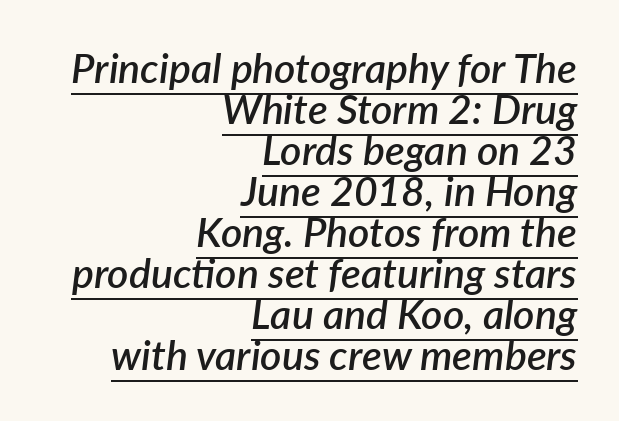
The image shows 41 px semibold type, italic (leaning right); set right-aligned, tight line spacing (1.0x), normal letter spacing, underlined; low stroke contrast and a medium x-height.
